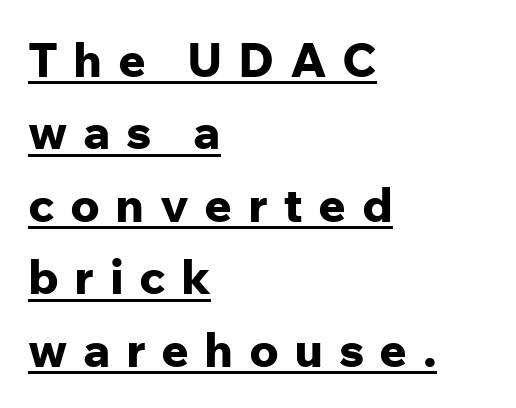
Check where the strokes stop: nothing finishes them off — pure sans. The rendering uses natural spacing where letterforms have individual widths. The lettering holds an erect, upright posture throughout. Look at the tracking — it's clearly loosened, letters drifting apart. Vertically, the passage feels balanced, rows spaced as you'd expect.
